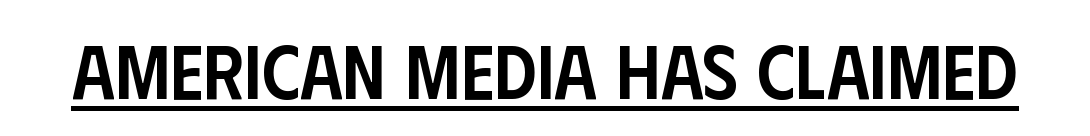
{"serif": "no", "italic": "no", "bold": "semi", "weight": "semibold", "width": "condensed", "stroke_contrast": "low", "x_height": "large", "monospaced": "no", "underline": "yes", "letter_spacing": "normal", "letter_spacing_em": 0.0, "glyph_px": 76}
